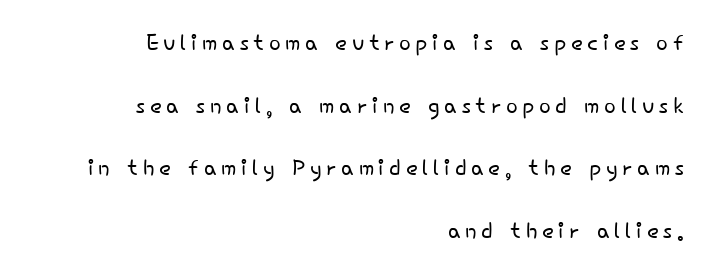
Any mark beneath the type? The region is blank. Whoever set this chose breathing room over compactness in the vertical rhythm. Visually the block forms a straight wall on the right and a jagged coastline on the left. The designer went with a sans here, leaving each stem footless. Is this a fixed-width face? No — the glyphs have proportional, varying widths.
